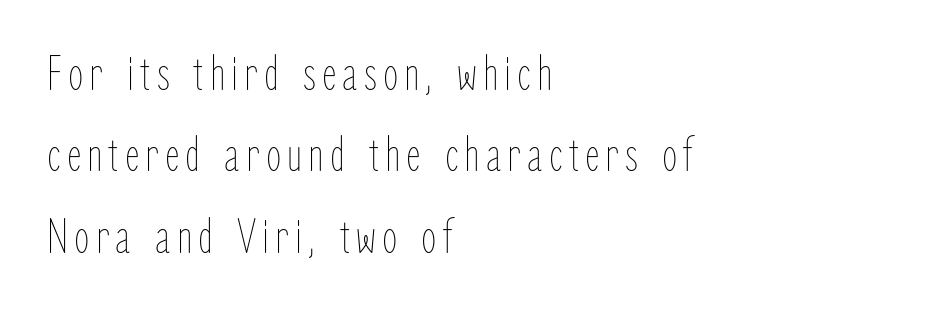
Rule under the text: the space is simply empty. This sample has the flowing, uneven cadence of proportional lettering. Line starts are locked; line ends wander. Is this a heavy cut? Hardly; it is regular or lighter.
